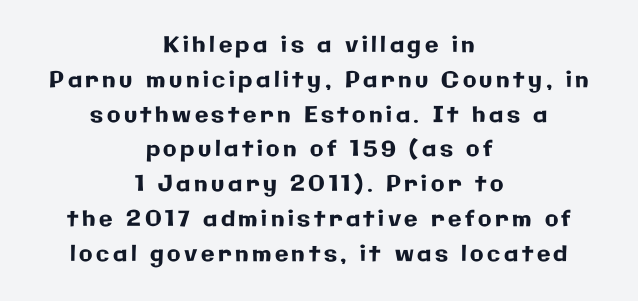
Quick note: underline off. A typesetter would mark this as roman, not italic. Each new line begins a customary step beneath the previous one. Every row of glyphs is offset so its center matches the block's center.
